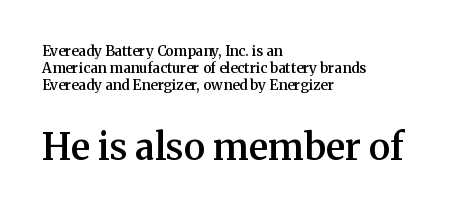
{"serif": "yes", "italic": "no", "bold": "semi", "weight": "semibold", "width": "normal", "stroke_contrast": "medium", "x_height": "medium", "monospaced": "no", "underline": "no", "align": "left", "line_spacing_ratio": 1.23, "letter_spacing": "normal", "letter_spacing_em": 0.0, "larger_block": "second", "size_ratio": 2.64, "glyph_px": 37}
